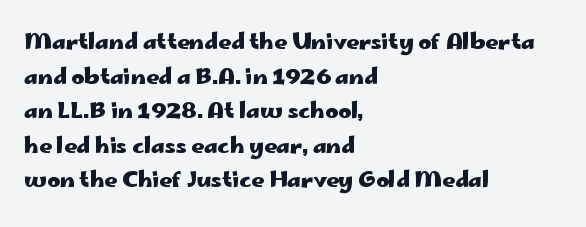
Q: Is the text bold? A: Yes.
Q: Is the text italic (slanted)? A: No, it is upright.
Q: Is the text underlined? A: No.
Q: How is the paragraph aligned? A: Left-aligned.
Q: Is the spacing between letters normal or unusually wide? A: Normal.
Q: Is the spacing between lines tight, normal or loose? A: Normal.
